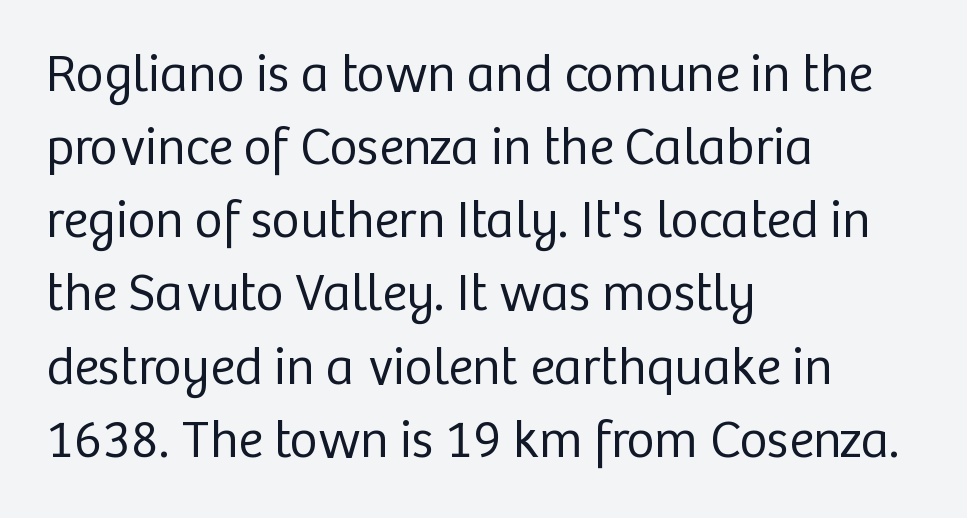
The image shows 53 px regular-weight sans-serif type, upright; set left-aligned, normal line spacing (1.38x), normal letter spacing, not underlined; low stroke contrast and a medium x-height.
